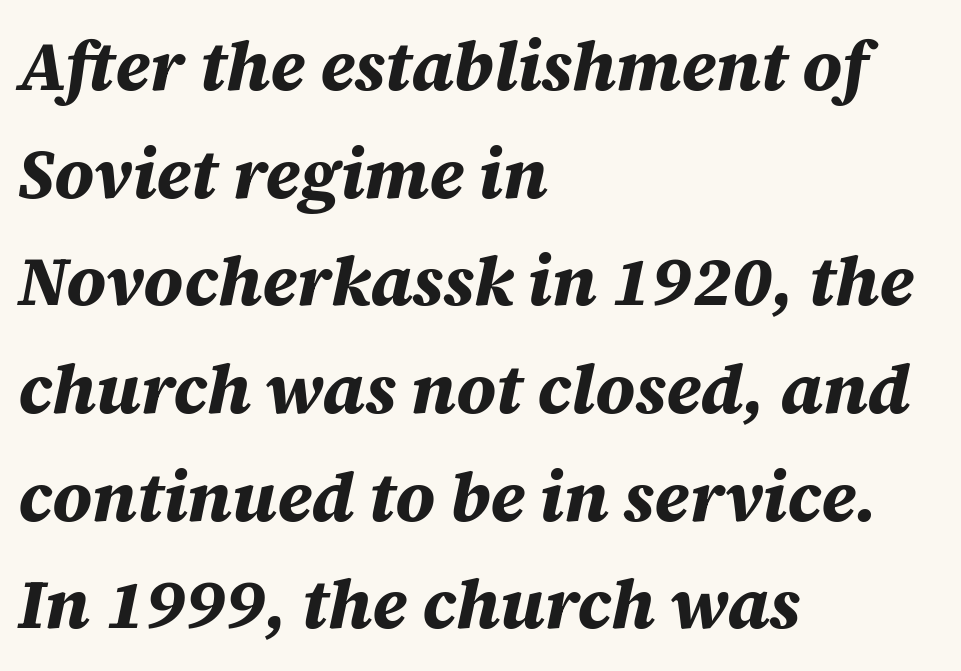
Q: Is the text bold? A: Yes.
Q: Is the text italic (slanted)? A: Yes, it leans right by about 12 degrees.
Q: Is the text underlined? A: No.
Q: How is the paragraph aligned? A: Left-aligned.
Q: Is the spacing between letters normal or unusually wide? A: Normal.
Q: Is the spacing between lines tight, normal or loose? A: Normal.
Q: Width (condensed, normal, or wide)? A: Normal.
Q: Stroke contrast? A: Medium.
Q: x-height? A: Large.
Q: Monospaced? A: No.
